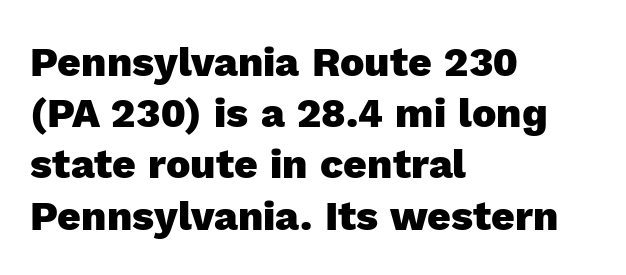
{"serif": "no", "italic": "no", "bold": "yes", "weight": "heavy", "width": "normal", "x_height": "medium", "monospaced": "no", "underline": "no", "align": "left", "line_spacing": "normal", "line_spacing_ratio": 1.25, "letter_spacing": "normal", "letter_spacing_em": 0.0, "glyph_px": 41}
